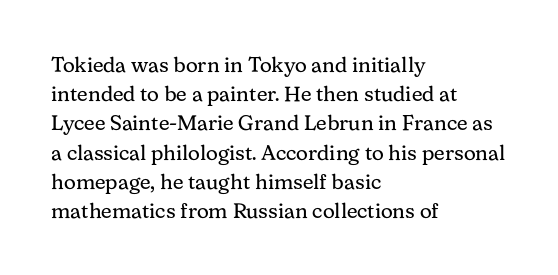
Tracking here is standard; glyphs follow each other at the usual distance. Heft: none added — not bold. These lines are set flush left with a ragged right edge. The letters stand straight up with perfectly vertical stems. Has an underline been added? It has not.
